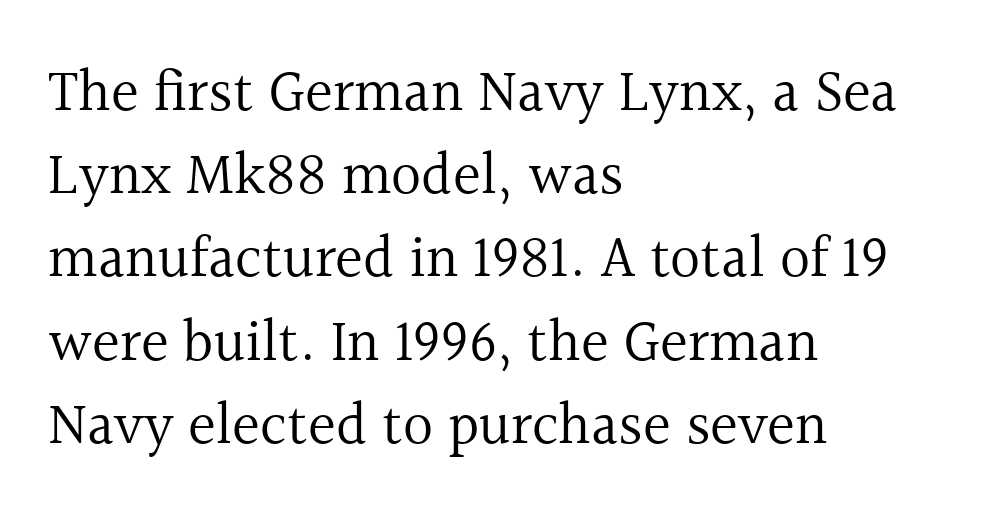
The image shows 59 px regular-weight serif type, upright; set left-aligned, normal line spacing (1.41x), normal letter spacing, not underlined; a medium x-height.
